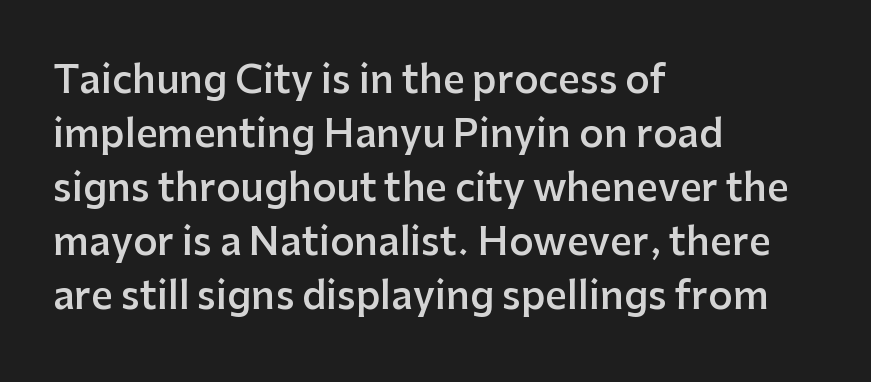
Just letters on the line, the space beneath them empty. These lines carry some extra weight — a demibold, not a full bold. Here the designer chose a conventional face with non-uniform glyph widths. Regular leading. Unlike italic type, these characters show no tilt at all. Serifs: no, the terminals of the letterforms are clean.
